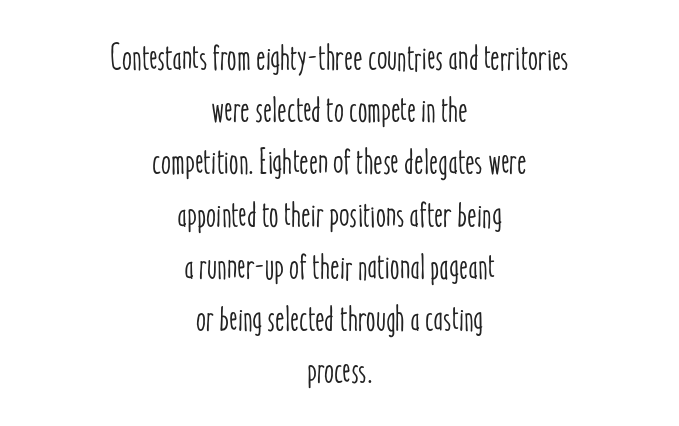
{"italic": "no", "width": "condensed", "stroke_contrast": "low", "x_height": "medium", "monospaced": "no", "underline": "no", "align": "center", "line_spacing": "normal", "line_spacing_ratio": 1.45, "letter_spacing": "normal", "letter_spacing_em": 0.0, "glyph_px": 36}
